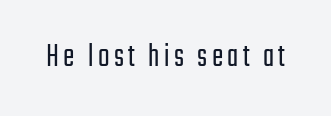
Q: Is the text bold? A: No.
Q: Is the text italic (slanted)? A: No, it is upright.
Q: Is the typeface a serif or a sans-serif typeface? A: Sans-serif.
Q: Is the text underlined? A: No.
Q: Width (condensed, normal, or wide)? A: Condensed.
Q: Stroke contrast? A: Low.
Q: x-height? A: Medium.
Q: Monospaced? A: No.
